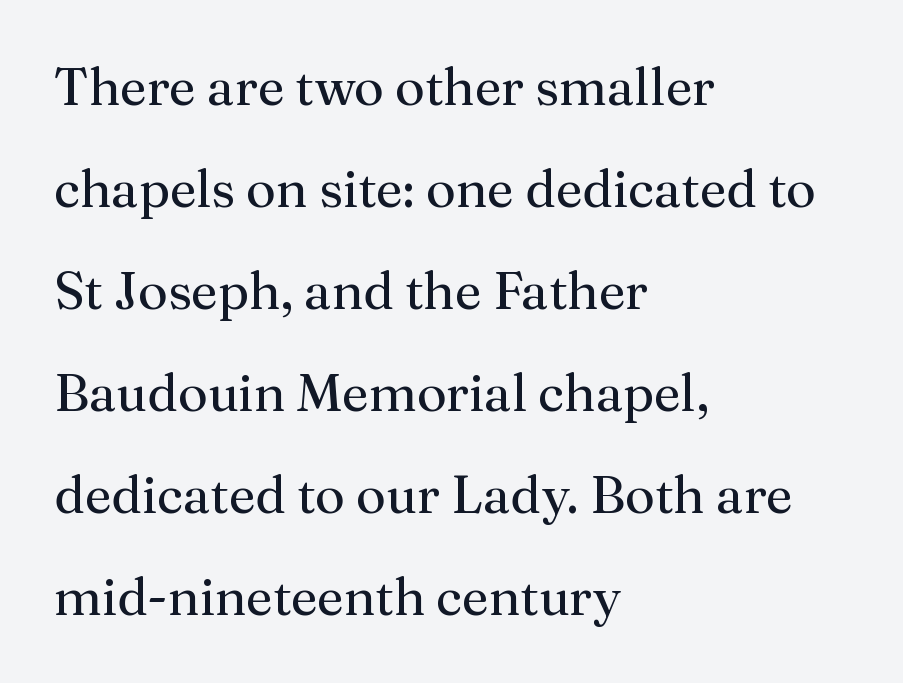
Is this a fixed-width face? No — the glyphs have proportional, varying widths. Ascenders rise straight up at ninety degrees. This is not heavy type; no bold has been used. Vertical spacing — loose. Line beginnings align vertically; line endings do not.
